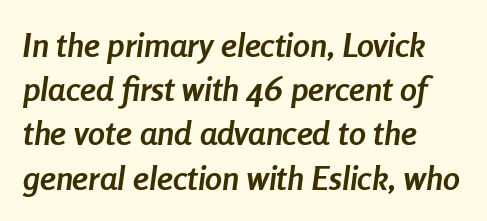
The axis of the letterforms is tilted away from vertical. These words are printed bold, with thick strokes throughout. The space between consecutive lines is moderate. This sample uses plain, unmodified letter spacing. Varying glyph widths throughout — classic text-font behaviour. A student would call this left alignment; a typographer would say flush left, rag right.
